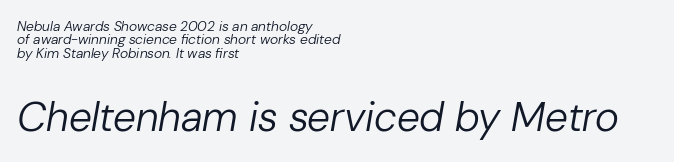
{"italic": "yes", "lean": "right", "slant_degrees": 10, "bold": "no", "weight": "regular", "width": "normal", "stroke_contrast": "low", "x_height": "medium", "monospaced": "no", "underline": "no", "align": "left", "line_spacing": "tight", "line_spacing_ratio": 0.96, "letter_spacing": "normal", "letter_spacing_em": 0.0, "larger_block": "second", "size_ratio": 2.93, "glyph_px": 41}
